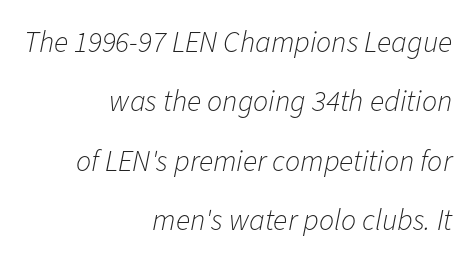
Q: Is the text bold? A: No.
Q: Is the text italic (slanted)? A: Yes, it leans right by about 11 degrees.
Q: Is the text underlined? A: No.
Q: How is the paragraph aligned? A: Right-aligned.
Q: Is the spacing between letters normal or unusually wide? A: Normal.
Q: Is the spacing between lines tight, normal or loose? A: Loose.
Q: Width (condensed, normal, or wide)? A: Normal.
Q: Stroke contrast? A: Low.
Q: x-height? A: Medium.
Q: Monospaced? A: No.
